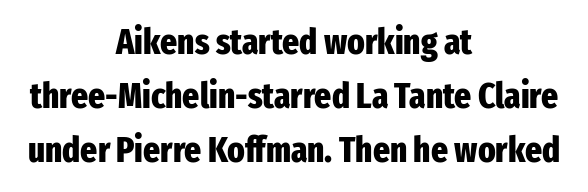
Centered paragraph, ragged on both sides. The glyphs in this specimen are sans serif. Chunky letters — that's bold for sure. How would I describe the line gaps? Plain and ordinary. Spacing between characters is what you'd get straight out of the box.
